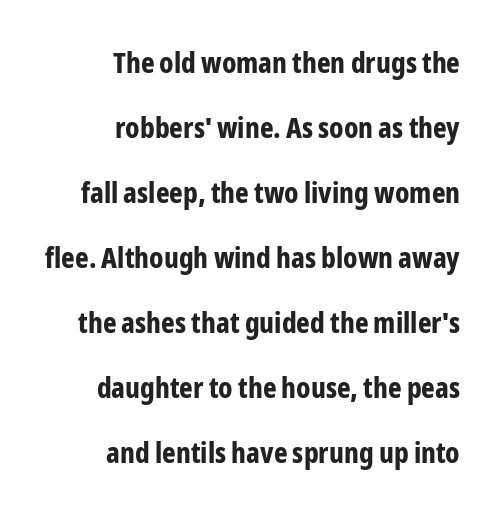
Q: Is the text bold? A: Yes.
Q: Is the text italic (slanted)? A: No, it is upright.
Q: Is the typeface a serif or a sans-serif typeface? A: Sans-serif.
Q: Is the text underlined? A: No.
Q: How is the paragraph aligned? A: Right-aligned.
Q: Is the spacing between letters normal or unusually wide? A: Normal.
Q: Is the spacing between lines tight, normal or loose? A: Loose.
Q: Width (condensed, normal, or wide)? A: Condensed.
Q: Stroke contrast? A: Low.
Q: x-height? A: Medium.
Q: Monospaced? A: No.
